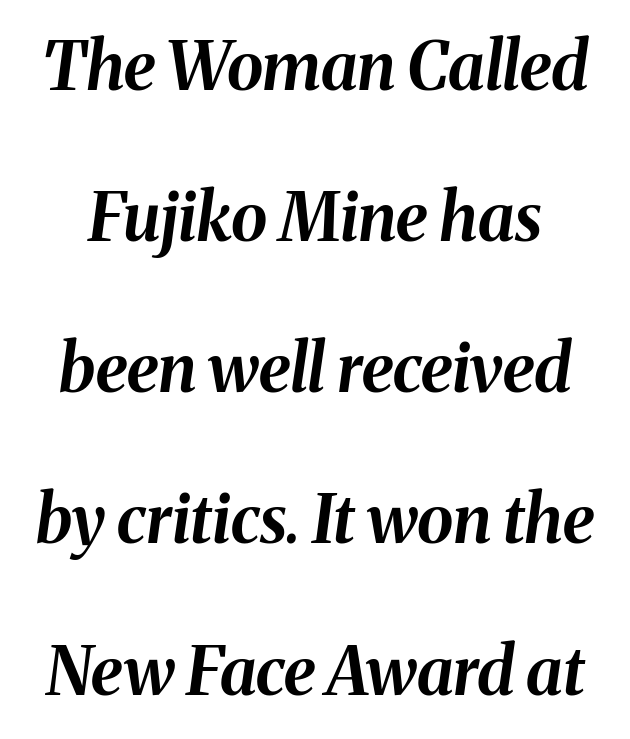
The image shows 66 px bold type, italic (leaning right); set loose line spacing (2.29x), normal letter spacing, not underlined; medium stroke contrast and a medium x-height.
